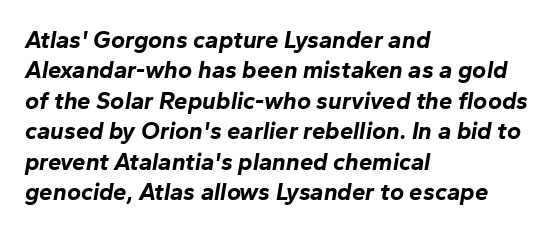
The image shows 24 px bold type, italic (leaning right); set left-aligned, normal line spacing (1.27x), normal letter spacing, not underlined.
